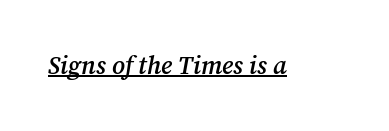
{"italic": "yes", "lean": "right", "slant_degrees": 12, "bold": "semi", "underline": "yes", "letter_spacing": "normal", "letter_spacing_em": 0.0, "glyph_px": 25}
